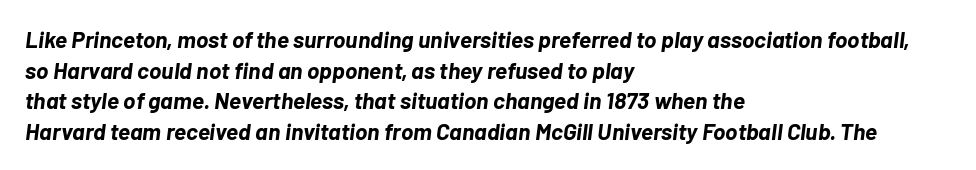
Q: Is the text bold? A: Yes.
Q: Is the text italic (slanted)? A: Yes, it leans right by about 7 degrees.
Q: Is the text underlined? A: No.
Q: How is the paragraph aligned? A: Left-aligned.
Q: Is the spacing between letters normal or unusually wide? A: Normal.
Q: Is the spacing between lines tight, normal or loose? A: Normal.
